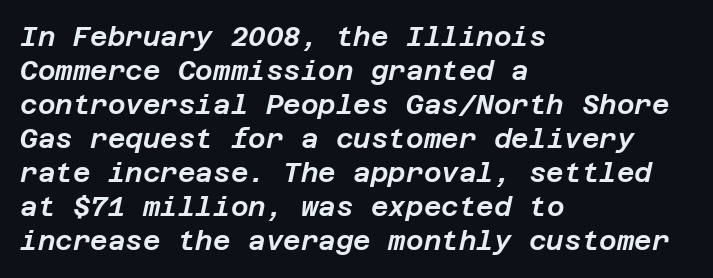
{"italic": "yes", "lean": "right", "slant_degrees": 12, "underline": "no", "align": "left", "line_spacing": "normal", "line_spacing_ratio": 1.26, "letter_spacing": "normal", "letter_spacing_em": 0.0, "glyph_px": 27}
